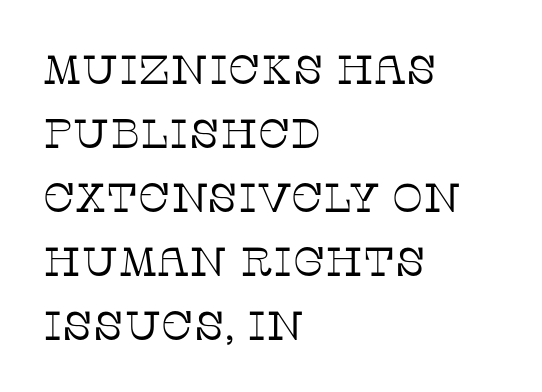
{"serif": "yes", "italic": "no", "bold": "no", "weight": "thin", "width": "normal", "stroke_contrast": "low", "x_height": "large", "monospaced": "no", "underline": "no", "align": "left", "line_spacing": "normal", "line_spacing_ratio": 1.56, "letter_spacing": "normal", "letter_spacing_em": 0.0, "glyph_px": 41}
